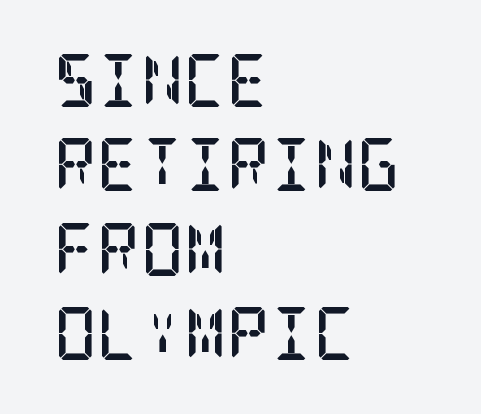
Notice how thick the strokes are: this is what a full bold looks like. The line texture is even and compact thanks to regular tracking. The block of text has a typical density, with ordinary space between rows. Leftover space on each line is placed entirely after the last word.
